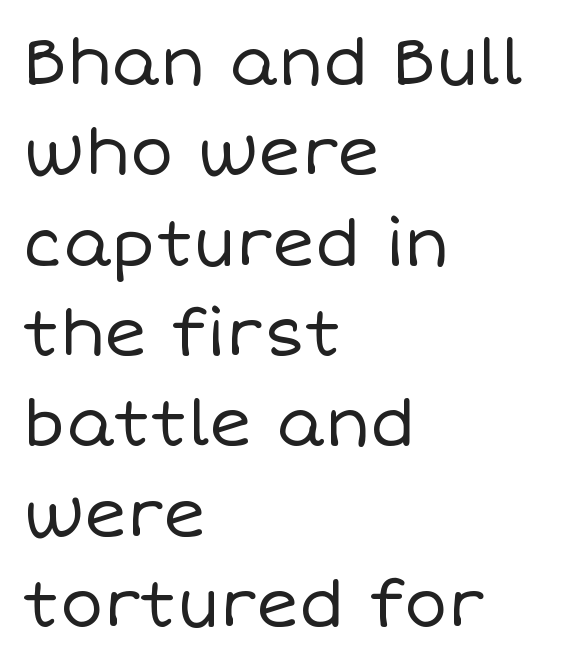
Q: Is the text bold? A: No.
Q: Is the text italic (slanted)? A: No, it is upright.
Q: Is the text underlined? A: No.
Q: How is the paragraph aligned? A: Left-aligned.
Q: Is the spacing between letters normal or unusually wide? A: Normal.
Q: Is the spacing between lines tight, normal or loose? A: Normal.
Q: Width (condensed, normal, or wide)? A: Normal.
Q: Stroke contrast? A: Low.
Q: x-height? A: Large.
Q: Monospaced? A: No.
